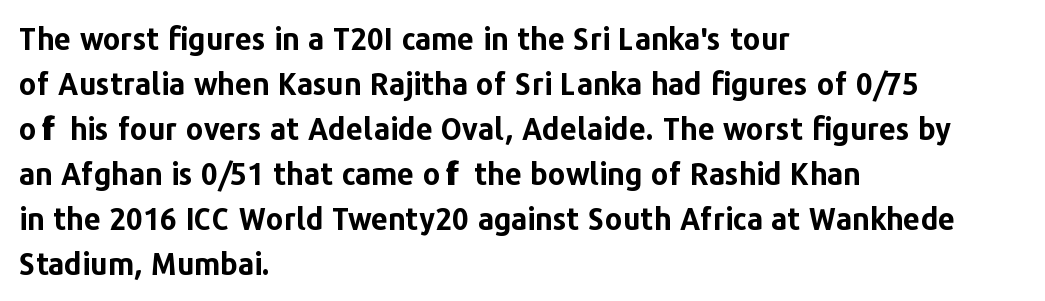
{"serif": "no", "italic": "no", "bold": "yes", "weight": "bold", "width": "normal", "stroke_contrast": "low", "x_height": "medium", "monospaced": "no", "underline": "no", "align": "left", "line_spacing": "normal", "line_spacing_ratio": 1.5, "letter_spacing": "normal", "letter_spacing_em": 0.0, "glyph_px": 30}
